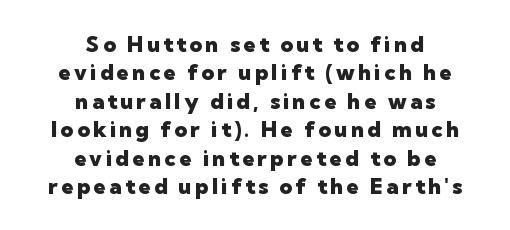
Q: Is the text bold? A: Yes.
Q: Is the text italic (slanted)? A: No, it is upright.
Q: Is the text underlined? A: No.
Q: How is the paragraph aligned? A: Centered.
Q: Is the spacing between lines tight, normal or loose? A: Normal.
